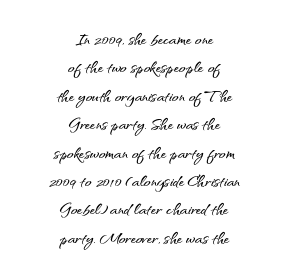
{"underline": "no", "align": "center", "line_spacing": "normal", "line_spacing_ratio": 1.29, "letter_spacing": "normal", "letter_spacing_em": 0.0, "glyph_px": 22}
